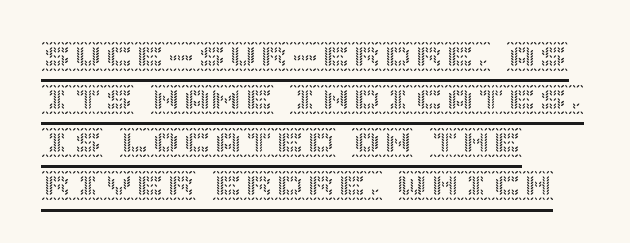
Underline: present. Each word holds together tightly as a unit, with standard inter-letter gaps. The space between consecutive lines is moderate. The compositor pushed each line to the left boundary. This is the regular roman posture of the typeface.
